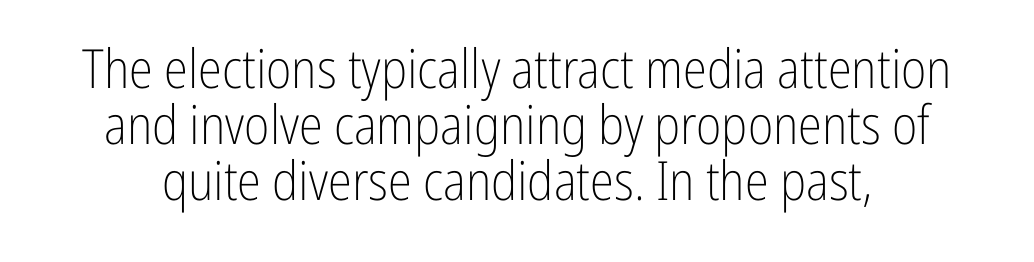
Q: Is the text bold? A: No.
Q: Is the text italic (slanted)? A: No, it is upright.
Q: Is the typeface a serif or a sans-serif typeface? A: Sans-serif.
Q: Is the text underlined? A: No.
Q: Is the spacing between letters normal or unusually wide? A: Normal.
Q: Is the spacing between lines tight, normal or loose? A: Tight.
Q: Width (condensed, normal, or wide)? A: Condensed.
Q: Stroke contrast? A: Low.
Q: x-height? A: Medium.
Q: Monospaced? A: No.
